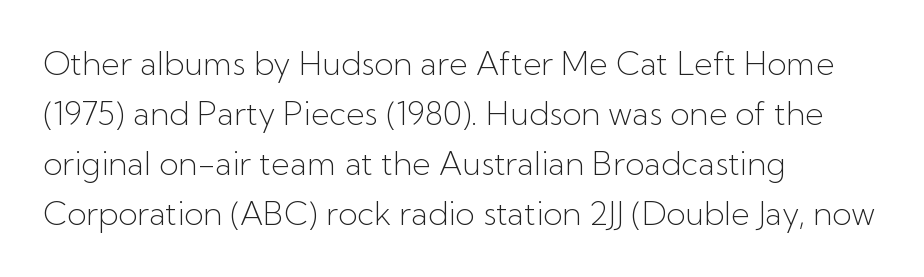
The image shows 32 px light sans-serif type, upright; set left-aligned, normal line spacing (1.56x), normal letter spacing, not underlined; low stroke contrast and a medium x-height.
